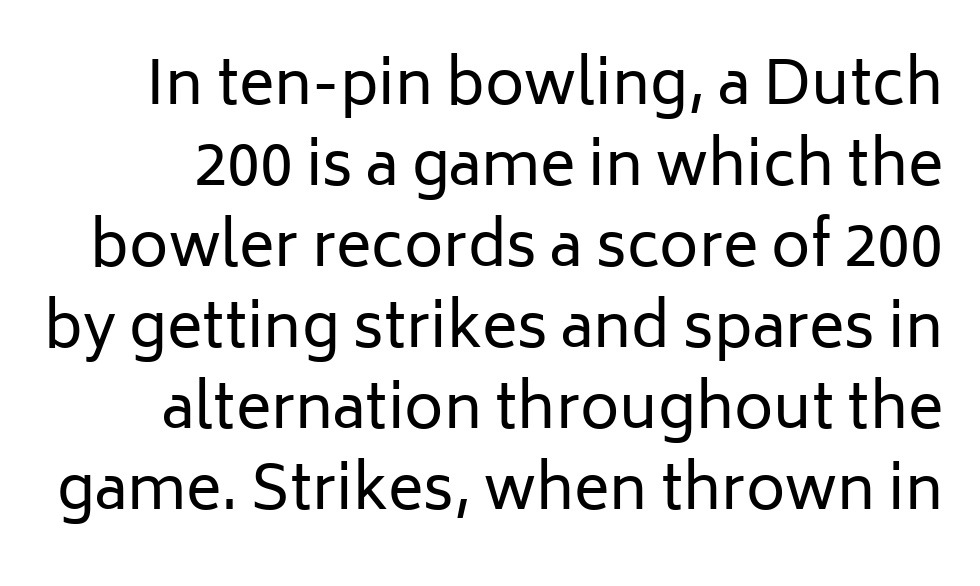
Q: Is the text bold? A: No.
Q: Is the text italic (slanted)? A: No, it is upright.
Q: Is the typeface a serif or a sans-serif typeface? A: Sans-serif.
Q: Is the text underlined? A: No.
Q: Is the spacing between letters normal or unusually wide? A: Normal.
Q: Is the spacing between lines tight, normal or loose? A: Normal.
Q: Width (condensed, normal, or wide)? A: Normal.
Q: Stroke contrast? A: Low.
Q: x-height? A: Medium.
Q: Monospaced? A: No.
